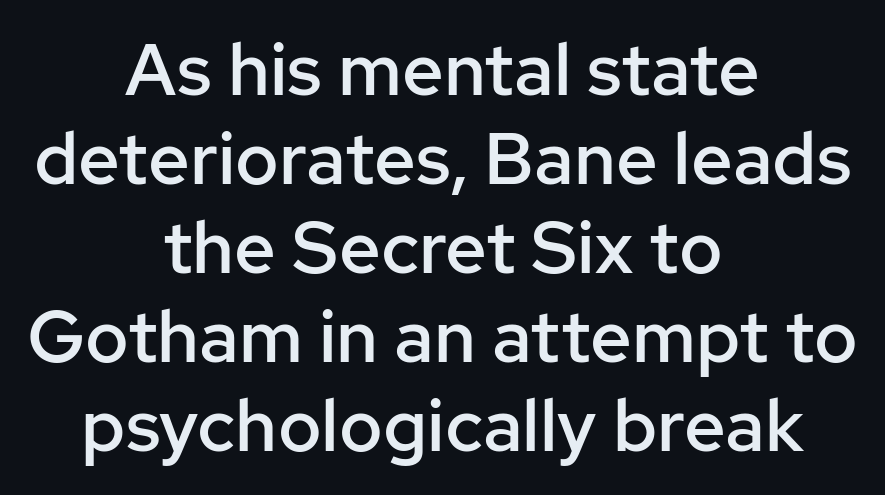
Q: Is the text bold? A: Semi-bold.
Q: Is the text italic (slanted)? A: No, it is upright.
Q: Is the typeface a serif or a sans-serif typeface? A: Sans-serif.
Q: Is the text underlined? A: No.
Q: How is the paragraph aligned? A: Centered.
Q: Is the spacing between letters normal or unusually wide? A: Normal.
Q: Width (condensed, normal, or wide)? A: Normal.
Q: Stroke contrast? A: Low.
Q: x-height? A: Medium.
Q: Monospaced? A: No.
